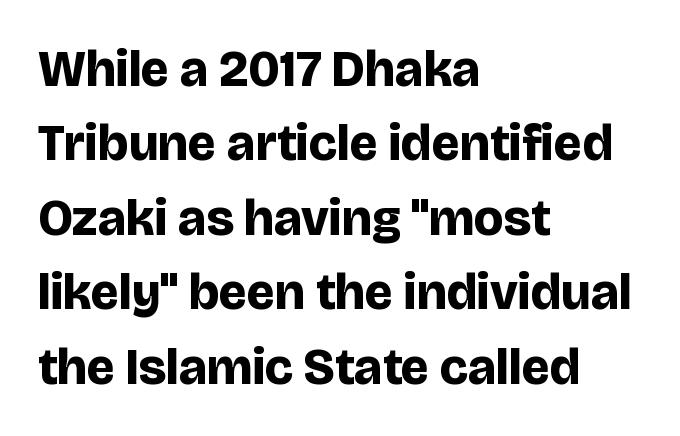
Q: Is the text bold? A: Yes.
Q: Is the text italic (slanted)? A: No, it is upright.
Q: Is the typeface a serif or a sans-serif typeface? A: Sans-serif.
Q: Is the text underlined? A: No.
Q: How is the paragraph aligned? A: Left-aligned.
Q: Is the spacing between letters normal or unusually wide? A: Normal.
Q: Is the spacing between lines tight, normal or loose? A: Normal.
Q: Width (condensed, normal, or wide)? A: Normal.
Q: Stroke contrast? A: Low.
Q: x-height? A: Large.
Q: Monospaced? A: No.
